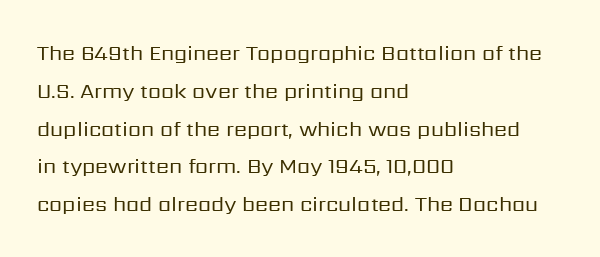
Q: Is the text bold? A: No.
Q: Is the text italic (slanted)? A: No, it is upright.
Q: Is the text underlined? A: No.
Q: How is the paragraph aligned? A: Left-aligned.
Q: Is the spacing between letters normal or unusually wide? A: Normal.
